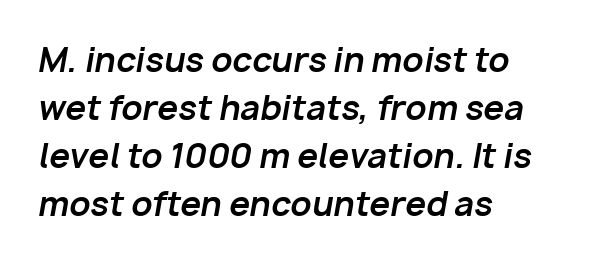
These lines sit exactly where default settings would place them. This rendering uses left alignment, leaving the right contour irregular. The face used here is proportionally spaced, like ordinary book or web type. These lines keep a tight, regular rhythm from letter to letter. The glyphs are unaccompanied by any horizontal stroke below them. Caption: bold face, heavy strokes.
